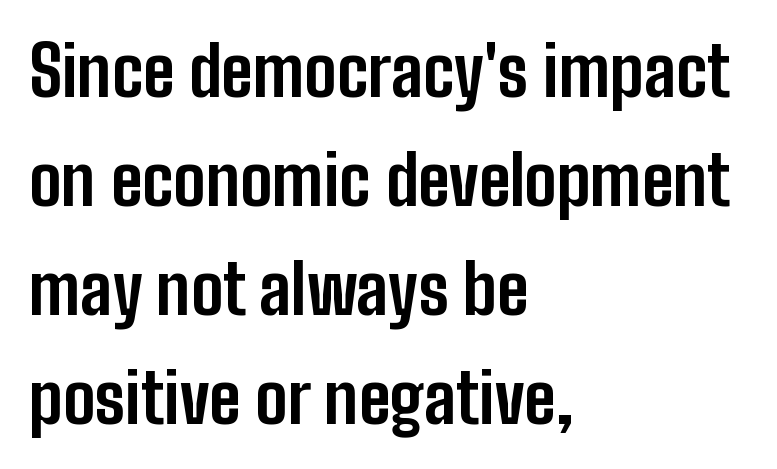
The image shows 69 px bold, condensed sans-serif type, upright; set left-aligned, normal line spacing (1.58x), normal letter spacing, not underlined; low stroke contrast and a medium x-height.
